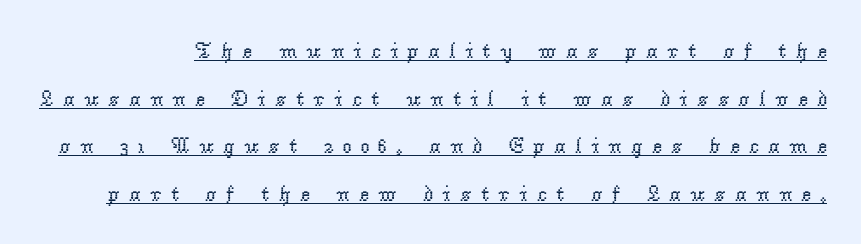
{"italic": "no", "bold": "no", "underline": "yes", "line_spacing": "loose", "line_spacing_ratio": 2.17, "letter_spacing": "wide", "letter_spacing_em": 0.41, "glyph_px": 22}
